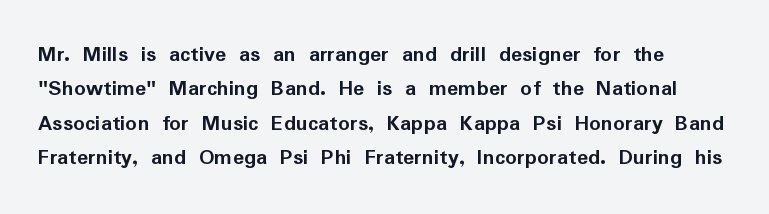
Q: Is the text bold? A: Yes.
Q: Is the text italic (slanted)? A: No, it is upright.
Q: Is the text underlined? A: No.
Q: Is the spacing between letters normal or unusually wide? A: Normal.
Q: Is the spacing between lines tight, normal or loose? A: Normal.
